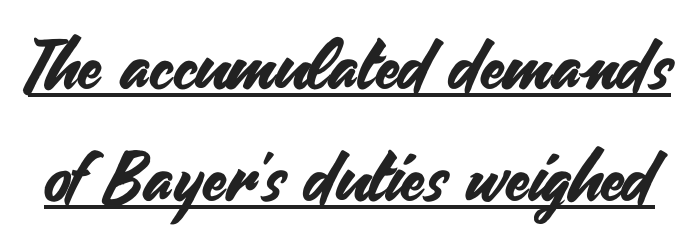
The designer went with a sans here, leaving each stem footless. Honestly, the letter spacing is just normal — you wouldn't notice it. The rendering uses natural spacing where letterforms have individual widths. Decoration check: the copy is underlined.
